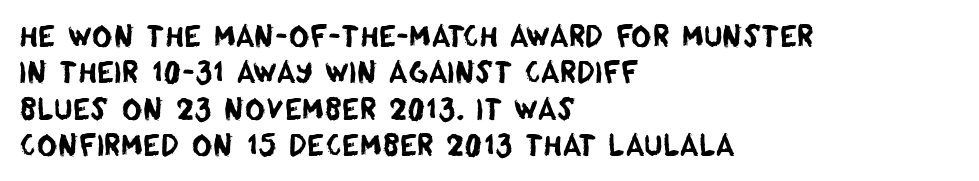
Q: Is the typeface a serif or a sans-serif typeface? A: Sans-serif.
Q: Is the text underlined? A: No.
Q: How is the paragraph aligned? A: Left-aligned.
Q: Is the spacing between letters normal or unusually wide? A: Normal.
Q: Is the spacing between lines tight, normal or loose? A: Normal.
Q: Width (condensed, normal, or wide)? A: Normal.
Q: Stroke contrast? A: Low.
Q: x-height? A: Large.
Q: Monospaced? A: No.
